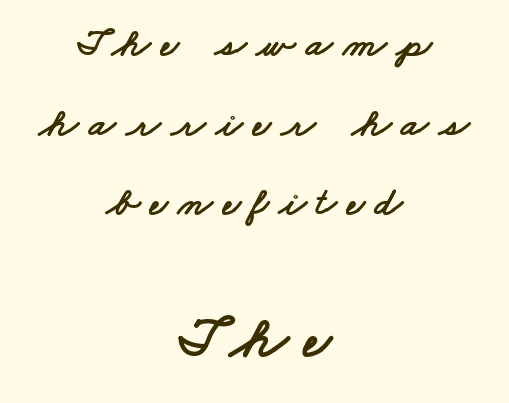
{"serif": "no", "width": "wide", "stroke_contrast": "low", "x_height": "small", "monospaced": "no", "underline": "no", "align": "center", "line_spacing": "loose", "line_spacing_ratio": 1.99, "letter_spacing": "wide", "letter_spacing_em": 0.25, "larger_block": "second", "size_ratio": 1.5, "glyph_px": 60}
